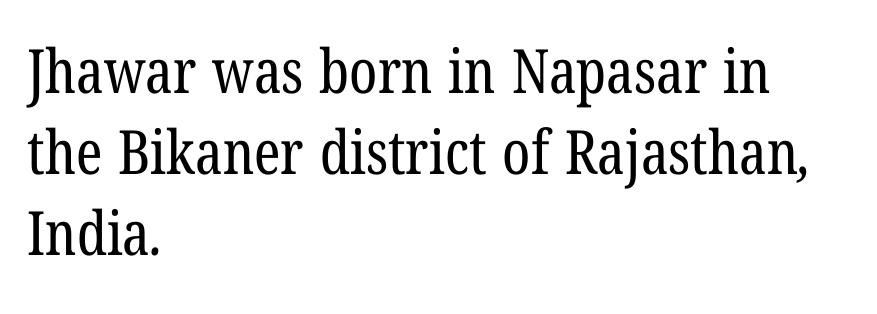
{"serif": "yes", "bold": "no", "weight": "regular", "width": "condensed", "stroke_contrast": "low", "x_height": "medium", "monospaced": "no", "underline": "no", "align": "left", "line_spacing": "normal", "line_spacing_ratio": 1.33, "letter_spacing": "normal", "letter_spacing_em": 0.0, "glyph_px": 61}
